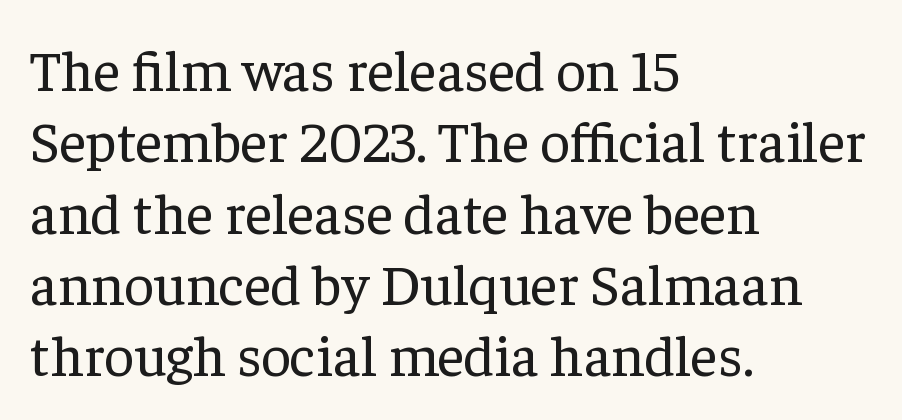
The rendering uses natural spacing where letterforms have individual widths. Reading down the block, your eye returns to a fixed left position each line. The typeface chosen for these lines features serifs. Posture: upright roman.
